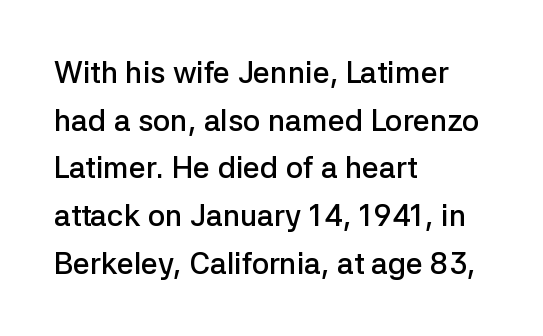
{"serif": "no", "italic": "no", "bold": "semi", "weight": "semibold", "width": "normal", "stroke_contrast": "low", "x_height": "medium", "monospaced": "no", "underline": "no", "align": "left", "line_spacing": "normal", "line_spacing_ratio": 1.59, "letter_spacing": "normal", "letter_spacing_em": 0.0, "glyph_px": 30}
